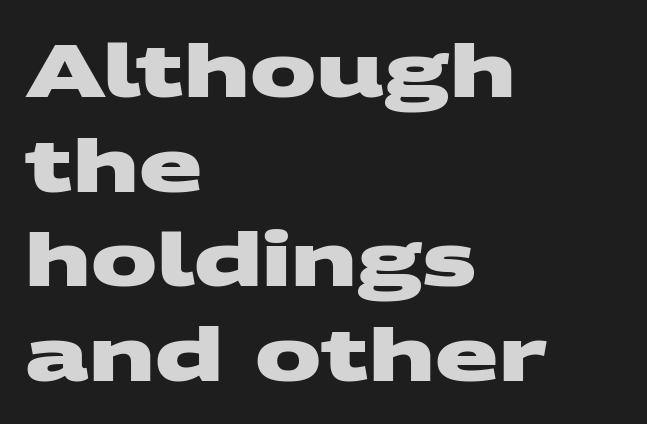
The font family rendered here belongs to the sans-serif group. This sample uses plain, unmodified letter spacing. Nobody drew a line under any word here. Each new line begins a customary step beneath the previous one. Is this a fixed-width face? No — the glyphs have proportional, varying widths.
